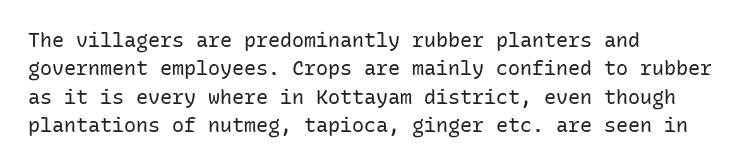
{"italic": "no", "bold": "no", "underline": "no", "align": "left", "line_spacing": "normal", "line_spacing_ratio": 1.42, "letter_spacing": "normal", "letter_spacing_em": 0.0, "glyph_px": 20}
